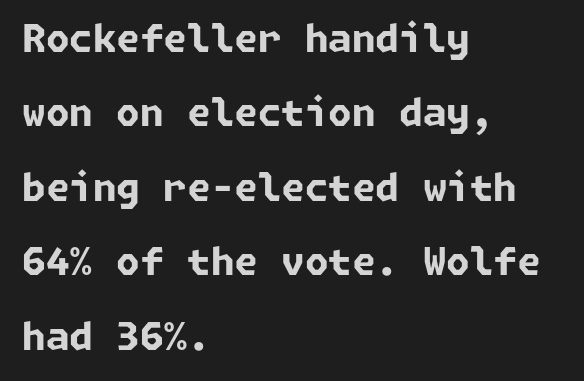
{"serif": "no", "bold": "yes", "weight": "bold", "width": "normal", "stroke_contrast": "low", "x_height": "medium", "underline": "no", "align": "left", "line_spacing": "loose", "line_spacing_ratio": 1.96, "letter_spacing": "normal", "letter_spacing_em": 0.0, "glyph_px": 38}
